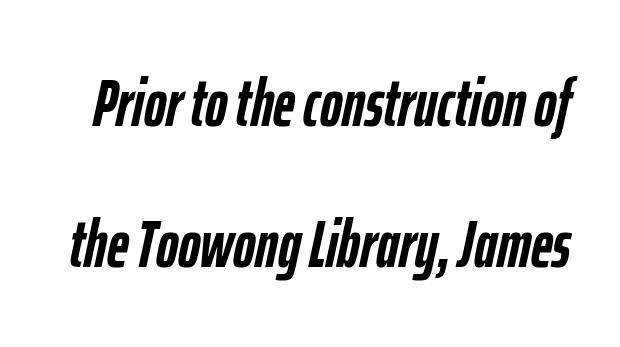
The baseline area is clear. It's the slanting kind of type. The line texture is even and compact thanks to regular tracking. You could fit nearly another row in the gap between these rows. Look at the stroke-to-counter ratio: heavy, a bold.
